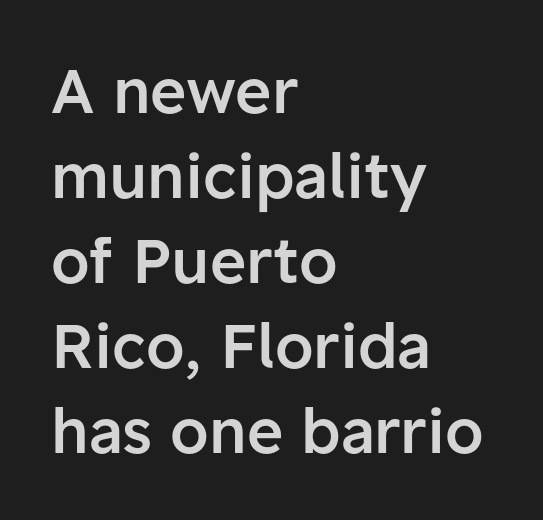
{"serif": "no", "italic": "no", "bold": "semi", "weight": "semibold", "width": "normal", "stroke_contrast": "low", "x_height": "medium", "monospaced": "no", "underline": "no", "align": "left", "line_spacing": "normal", "line_spacing_ratio": 1.37, "letter_spacing": "normal", "letter_spacing_em": 0.0, "glyph_px": 62}
